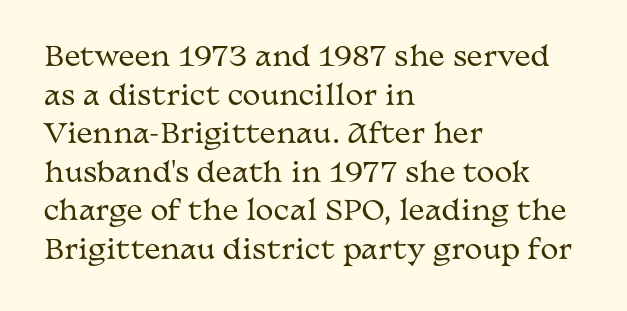
The image shows 27 px text type, upright; set left-aligned, normal line spacing (1.43x), normal letter spacing, not underlined.
